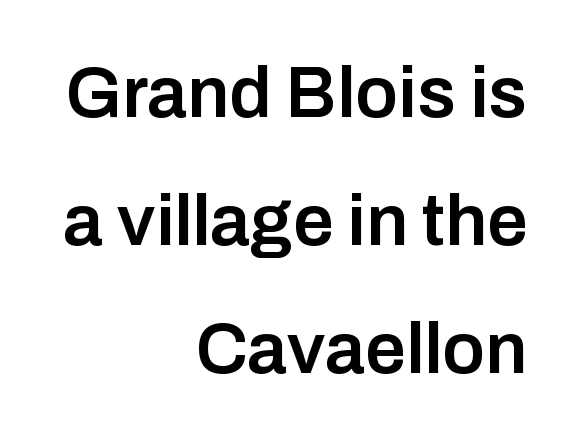
Nobody drew a line under any word here. Notice how the passage keeps a crisp vertical edge on the right only. Vertical strokes here are truly vertical. Classification — sans serif. Character widths vary here, with narrow letters taking less room than wide ones.
